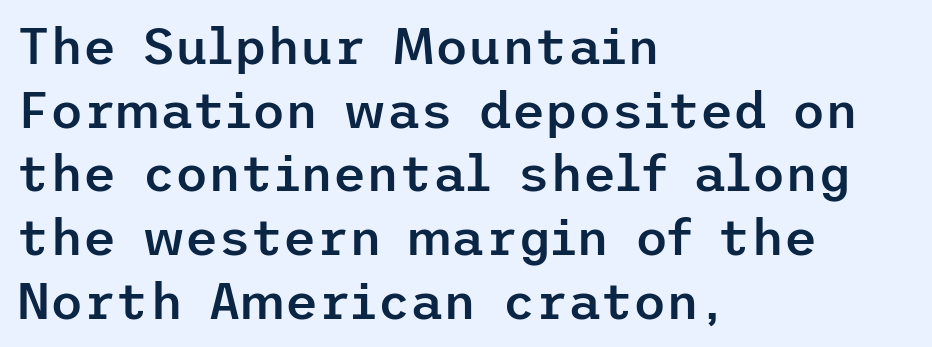
The image shows 51 px semibold sans-serif type, upright; set left-aligned, normal line spacing (1.25x), normal letter spacing, not underlined; low stroke contrast and a medium x-height.
